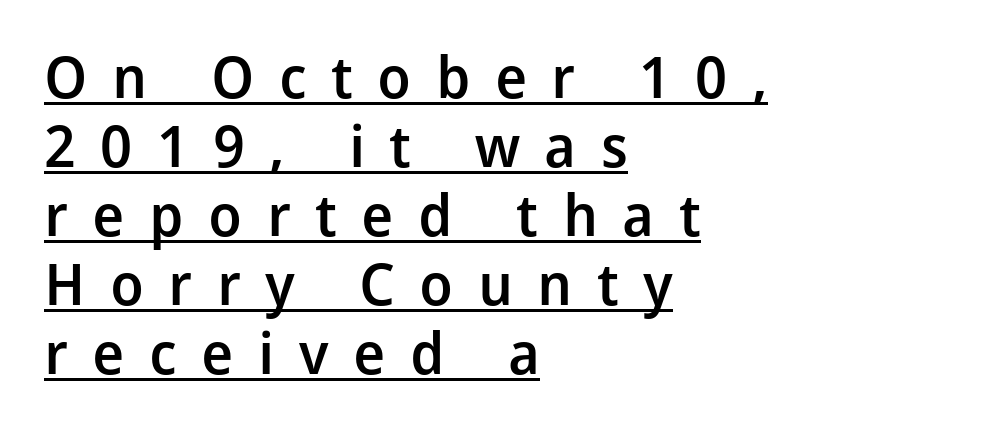
Set as a demibold, roughly 600 on the weight scale. Inter-character spacing is expanded well beyond the font's built-in metrics. The specimen reads as upright at a glance. Character widths vary here, with narrow letters taking less room than wide ones. The paragraph has a hard left edge and a soft right edge. The glyphs are accompanied by a horizontal stroke just below them.
